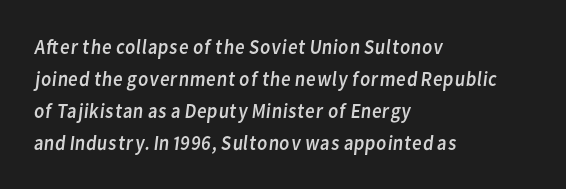
Q: Is the text bold? A: No.
Q: Is the text underlined? A: No.
Q: How is the paragraph aligned? A: Left-aligned.
Q: Is the spacing between letters normal or unusually wide? A: Normal.
Q: Is the spacing between lines tight, normal or loose? A: Normal.
